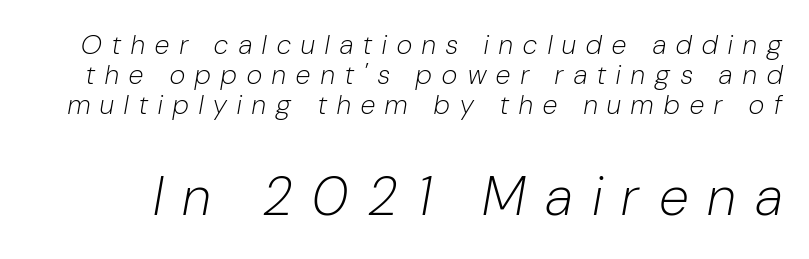
Q: Is the text bold? A: No.
Q: Is the text italic (slanted)? A: Yes, it leans right by about 10 degrees.
Q: Is the text underlined? A: No.
Q: Is the spacing between letters normal or unusually wide? A: Unusually wide.
Q: Is the spacing between lines tight, normal or loose? A: Tight.
Q: Which block of text is set in a larger size, the first (top) or the second (bottom)? A: The second (bottom) one.
Q: Width (condensed, normal, or wide)? A: Condensed.
Q: Stroke contrast? A: Low.
Q: x-height? A: Medium.
Q: Monospaced? A: No.
